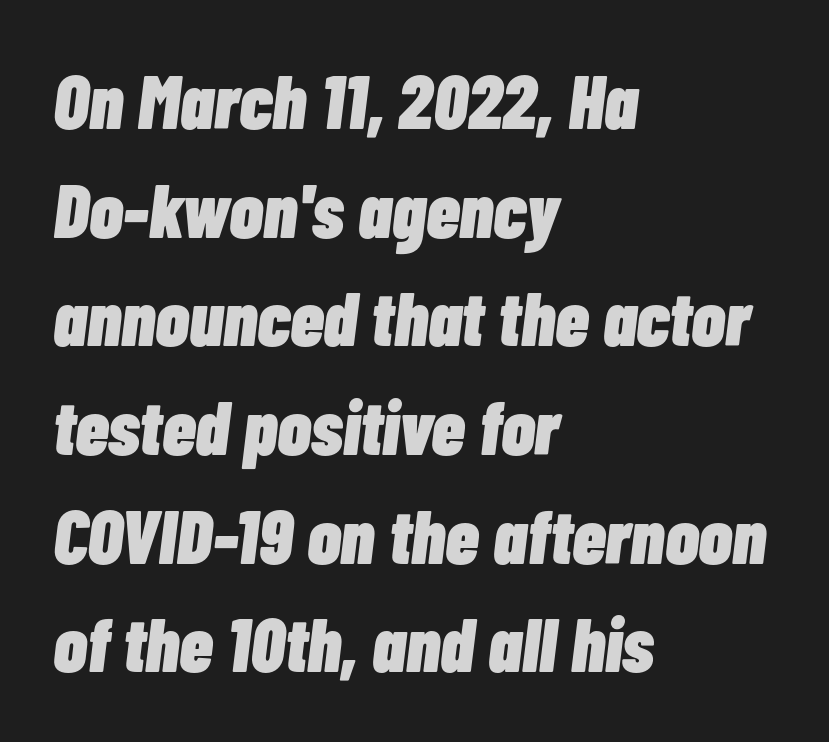
{"italic": "yes", "lean": "right", "slant_degrees": 7, "bold": "yes", "weight": "heavy", "width": "condensed", "stroke_contrast": "low", "x_height": "medium", "monospaced": "no", "underline": "no", "align": "left", "line_spacing": "normal", "line_spacing_ratio": 1.43, "letter_spacing": "normal", "letter_spacing_em": 0.0, "glyph_px": 76}
